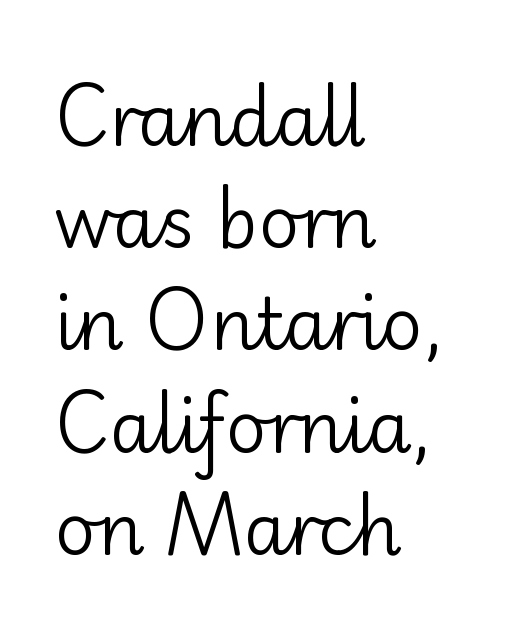
Q: Is the text bold? A: No.
Q: Is the text italic (slanted)? A: No, it is upright.
Q: Is the typeface a serif or a sans-serif typeface? A: Sans-serif.
Q: Is the text underlined? A: No.
Q: How is the paragraph aligned? A: Left-aligned.
Q: Is the spacing between letters normal or unusually wide? A: Normal.
Q: Is the spacing between lines tight, normal or loose? A: Normal.
Q: Width (condensed, normal, or wide)? A: Normal.
Q: Stroke contrast? A: Low.
Q: x-height? A: Small.
Q: Monospaced? A: No.
